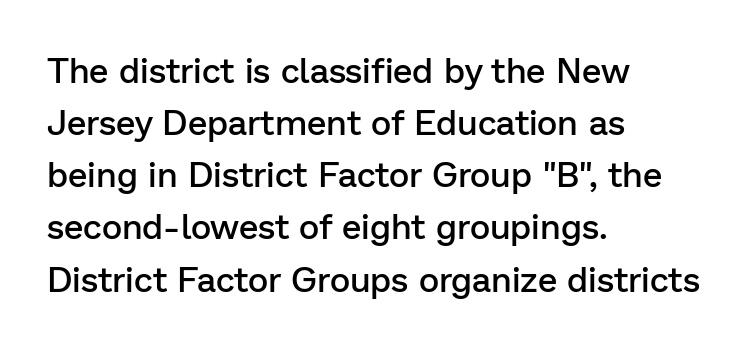
Q: Is the text bold? A: Semi-bold.
Q: Is the text italic (slanted)? A: No, it is upright.
Q: Is the typeface a serif or a sans-serif typeface? A: Sans-serif.
Q: Is the text underlined? A: No.
Q: How is the paragraph aligned? A: Left-aligned.
Q: Is the spacing between letters normal or unusually wide? A: Normal.
Q: Is the spacing between lines tight, normal or loose? A: Normal.
Q: Width (condensed, normal, or wide)? A: Normal.
Q: Stroke contrast? A: Low.
Q: x-height? A: Medium.
Q: Monospaced? A: No.
